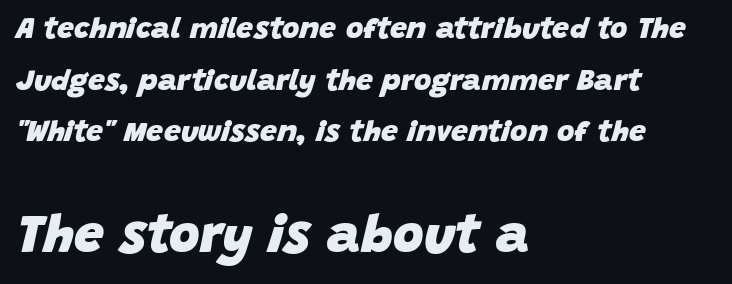
The image shows 53 px heavy type, italic (leaning right); set left-aligned, line spacing 1.72x, normal letter spacing, not underlined; the second (bottom) block is 1.77x larger; low stroke contrast and a large x-height.
